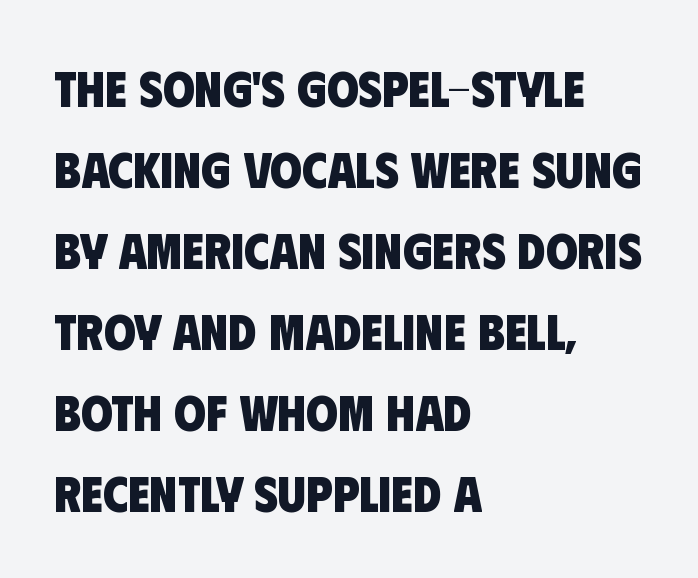
The image shows 51 px heavy, condensed sans-serif type; set left-aligned, normal line spacing (1.59x), normal letter spacing, not underlined; low stroke contrast and a large x-height.
